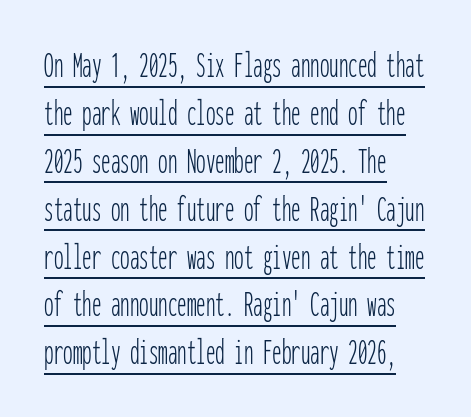
A typesetter would call this zero additional tracking. Stroke terminals: plain, sans-serif. The specimen includes a rule beneath the text block's lines. The rendering uses typewriter-style spacing with identical character cells. The ragged edge is on the right, which tells us the setting is flush left.
